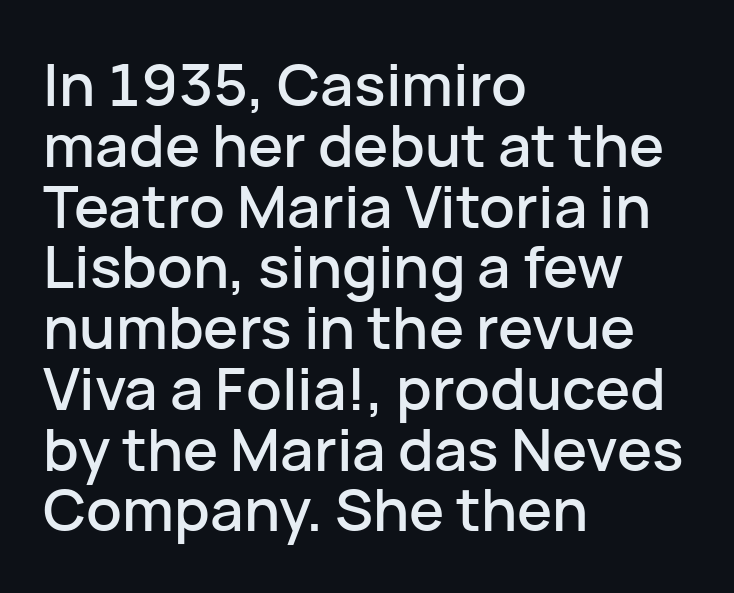
{"serif": "no", "italic": "no", "width": "normal", "stroke_contrast": "low", "x_height": "medium", "monospaced": "no", "underline": "no", "align": "left", "line_spacing": "tight", "line_spacing_ratio": 1.03, "letter_spacing": "normal", "letter_spacing_em": 0.0, "glyph_px": 59}
